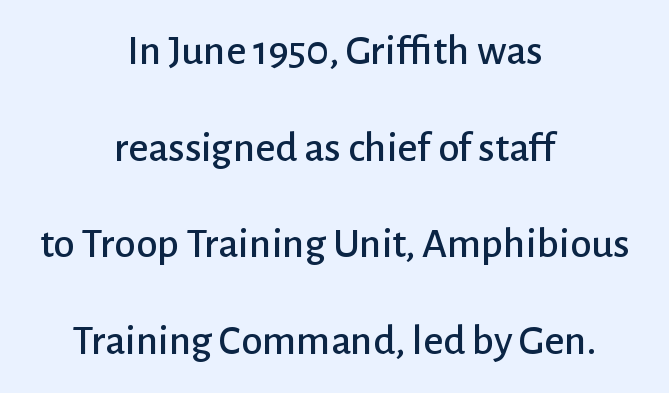
Q: Is the text italic (slanted)? A: No, it is upright.
Q: Is the typeface a serif or a sans-serif typeface? A: Sans-serif.
Q: Is the text underlined? A: No.
Q: How is the paragraph aligned? A: Centered.
Q: Is the spacing between letters normal or unusually wide? A: Normal.
Q: Is the spacing between lines tight, normal or loose? A: Loose.
Q: Width (condensed, normal, or wide)? A: Normal.
Q: Stroke contrast? A: Low.
Q: x-height? A: Medium.
Q: Monospaced? A: No.
